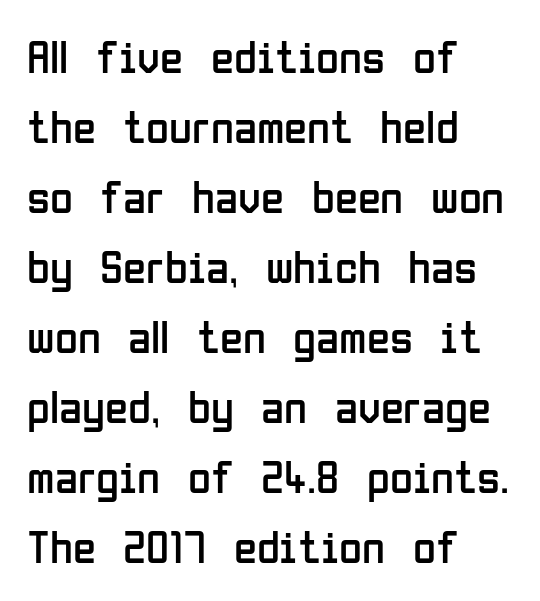
The strokes are not fattened; the text isn't bold. Do the characters align in a grid? No, the font is proportional. Each row of text sits above clean, open space. Caption: multi-line text, flush left, ragged right. This sample uses an upright cut, with every glyph sitting square on the baseline. Each new line begins a customary step beneath the previous one.
